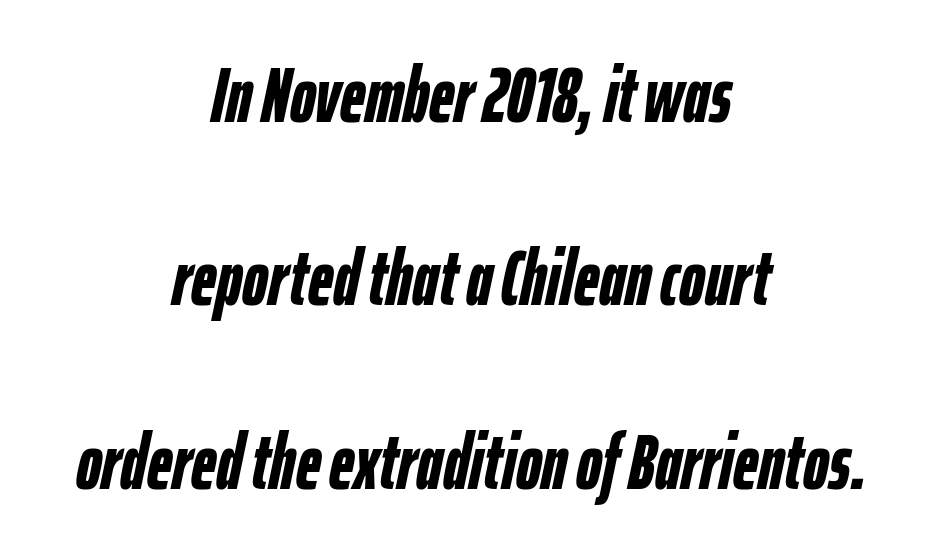
The image shows 78 px semibold, condensed type, italic (leaning right); set centered, loose line spacing (2.35x), normal letter spacing, not underlined; low stroke contrast and a medium x-height.
